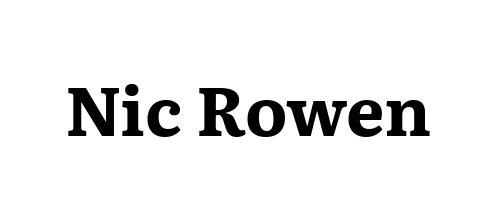
{"serif": "yes", "italic": "no", "bold": "yes", "weight": "bold", "width": "wide", "stroke_contrast": "medium", "x_height": "medium", "monospaced": "no", "underline": "no", "letter_spacing": "normal", "letter_spacing_em": 0.0, "glyph_px": 68}
